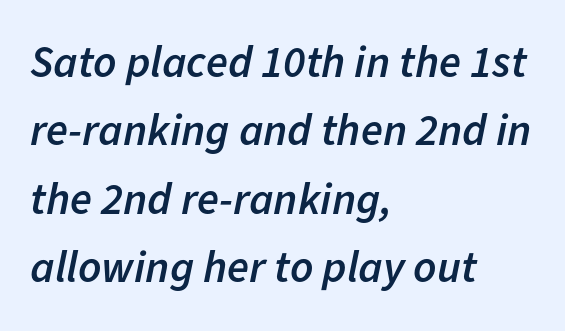
The image shows 45 px semibold type, italic (leaning right); set left-aligned, normal line spacing (1.52x), normal letter spacing, not underlined; low stroke contrast and a medium x-height.
